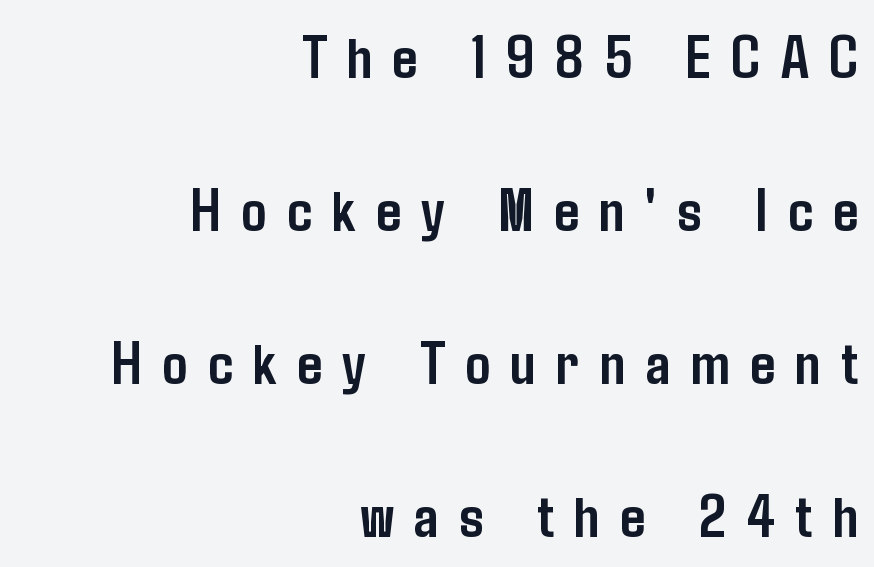
Q: Is the text bold? A: Yes.
Q: Is the text italic (slanted)? A: No, it is upright.
Q: Is the typeface a serif or a sans-serif typeface? A: Sans-serif.
Q: Is the text underlined? A: No.
Q: How is the paragraph aligned? A: Right-aligned.
Q: Is the spacing between letters normal or unusually wide? A: Unusually wide.
Q: Is the spacing between lines tight, normal or loose? A: Loose.
Q: Width (condensed, normal, or wide)? A: Condensed.
Q: Stroke contrast? A: Low.
Q: x-height? A: Medium.
Q: Monospaced? A: No.
